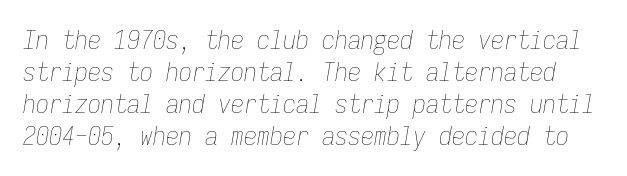
{"italic": "yes", "lean": "right", "slant_degrees": 9, "bold": "no", "underline": "no", "line_spacing_ratio": 1.23, "letter_spacing": "normal", "letter_spacing_em": 0.0, "glyph_px": 26}
